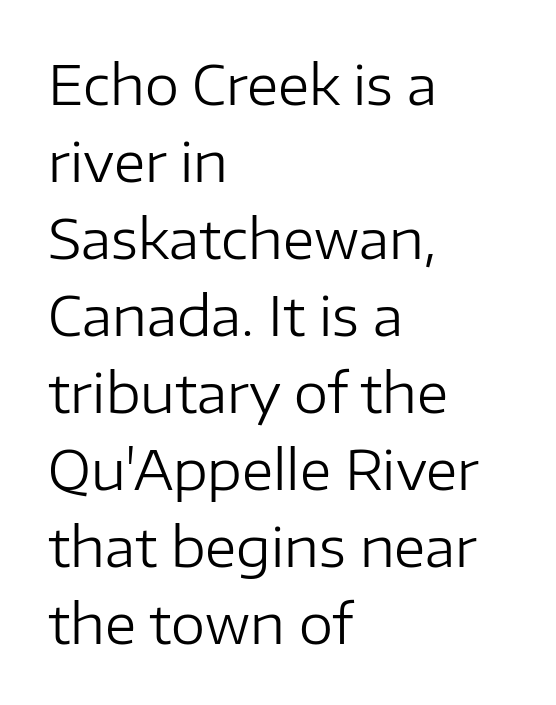
The image shows 55 px regular-weight sans-serif type, upright; set left-aligned, normal line spacing (1.4x), normal letter spacing, not underlined; low stroke contrast and a medium x-height.
